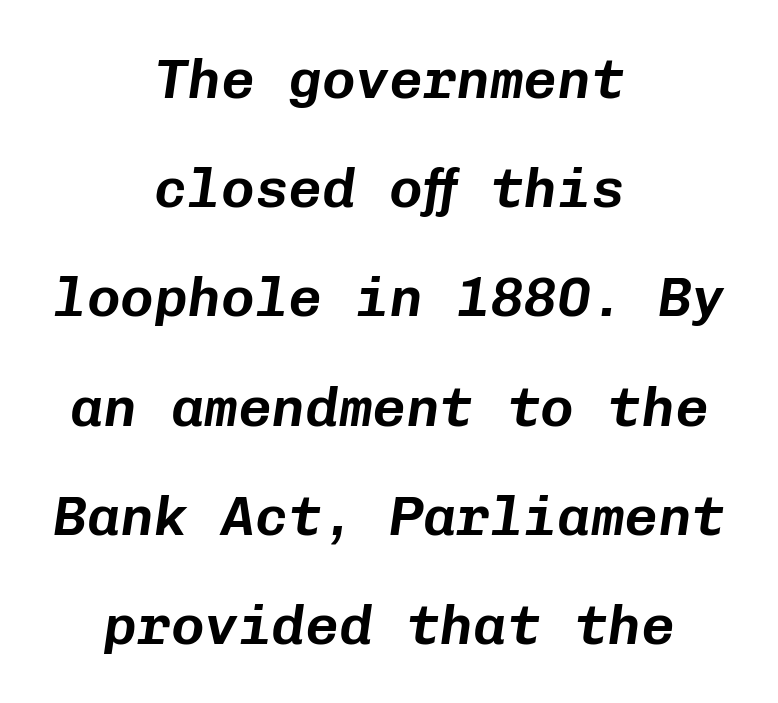
Compared with typical paragraphs, the rows here are farther apart. The lettering tilts uniformly, giving the passage an italic look. This rendering features lettering with no underline. Neither beginnings nor endings align; midpoints do. Nothing unusual about the tracking: characters are spaced as the font intends. The rendering uses typewriter-style spacing with identical character cells.
